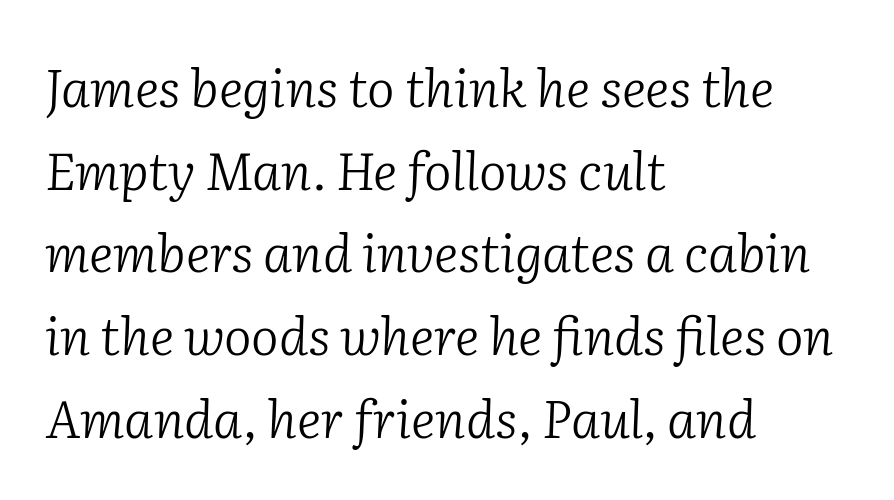
Q: Is the text bold? A: No.
Q: Is the text italic (slanted)? A: Yes, it leans right by about 2 degrees.
Q: Is the typeface a serif or a sans-serif typeface? A: Serif.
Q: Is the text underlined? A: No.
Q: How is the paragraph aligned? A: Left-aligned.
Q: Is the spacing between letters normal or unusually wide? A: Normal.
Q: Is the spacing between lines tight, normal or loose? A: Normal.
Q: Width (condensed, normal, or wide)? A: Normal.
Q: Stroke contrast? A: Low.
Q: x-height? A: Medium.
Q: Monospaced? A: No.
